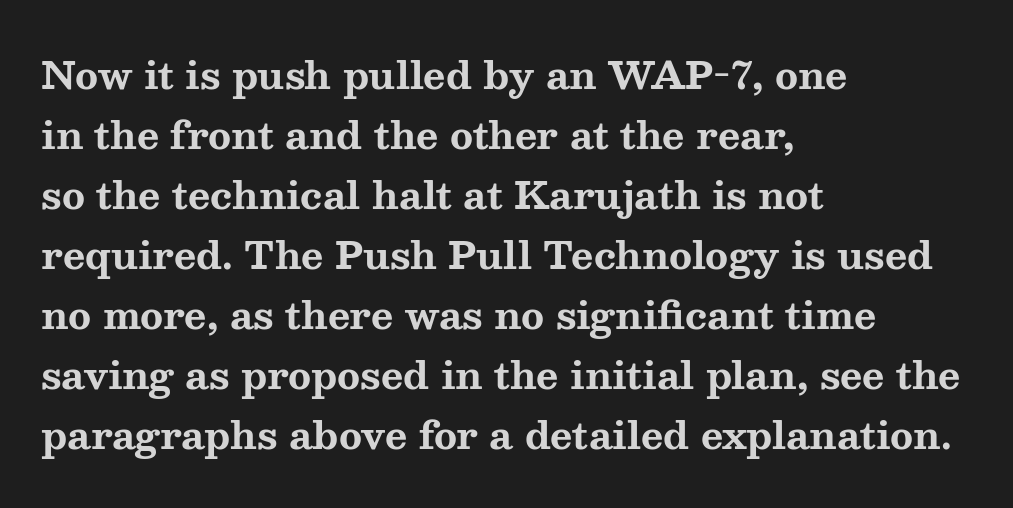
Q: Is the text bold? A: Yes.
Q: Is the text italic (slanted)? A: No, it is upright.
Q: Is the typeface a serif or a sans-serif typeface? A: Serif.
Q: Is the text underlined? A: No.
Q: How is the paragraph aligned? A: Left-aligned.
Q: Is the spacing between letters normal or unusually wide? A: Normal.
Q: Is the spacing between lines tight, normal or loose? A: Normal.
Q: Width (condensed, normal, or wide)? A: Wide.
Q: Stroke contrast? A: Medium.
Q: x-height? A: Medium.
Q: Monospaced? A: No.
